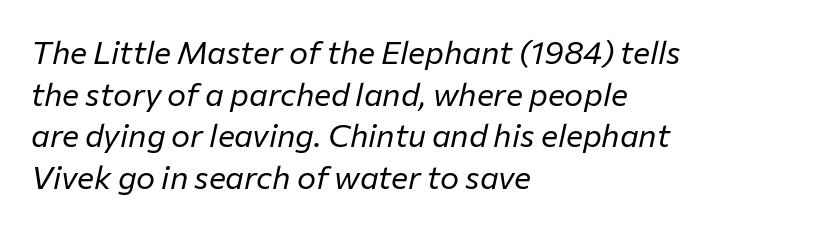
The image shows 32 px regular-weight type, italic (leaning right); set left-aligned, normal line spacing (1.3x), normal letter spacing, not underlined; low stroke contrast and a medium x-height.
